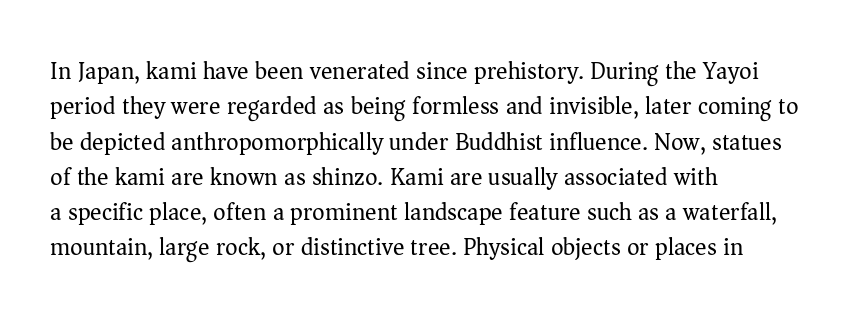
{"italic": "no", "bold": "no", "underline": "no", "align": "left", "line_spacing": "normal", "line_spacing_ratio": 1.47, "letter_spacing": "normal", "letter_spacing_em": 0.0, "glyph_px": 24}
